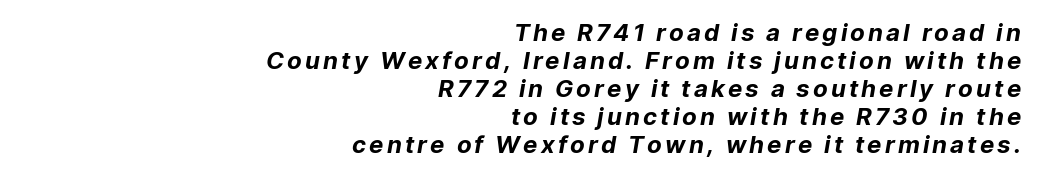
The image shows 24 px bold type; set right-aligned, line spacing 1.17x, not underlined.
